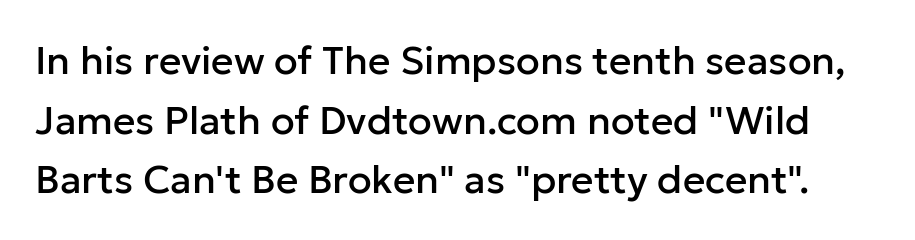
{"serif": "no", "italic": "no", "width": "normal", "stroke_contrast": "low", "x_height": "medium", "monospaced": "no", "underline": "no", "line_spacing": "normal", "line_spacing_ratio": 1.53, "letter_spacing": "normal", "letter_spacing_em": 0.0, "glyph_px": 39}
